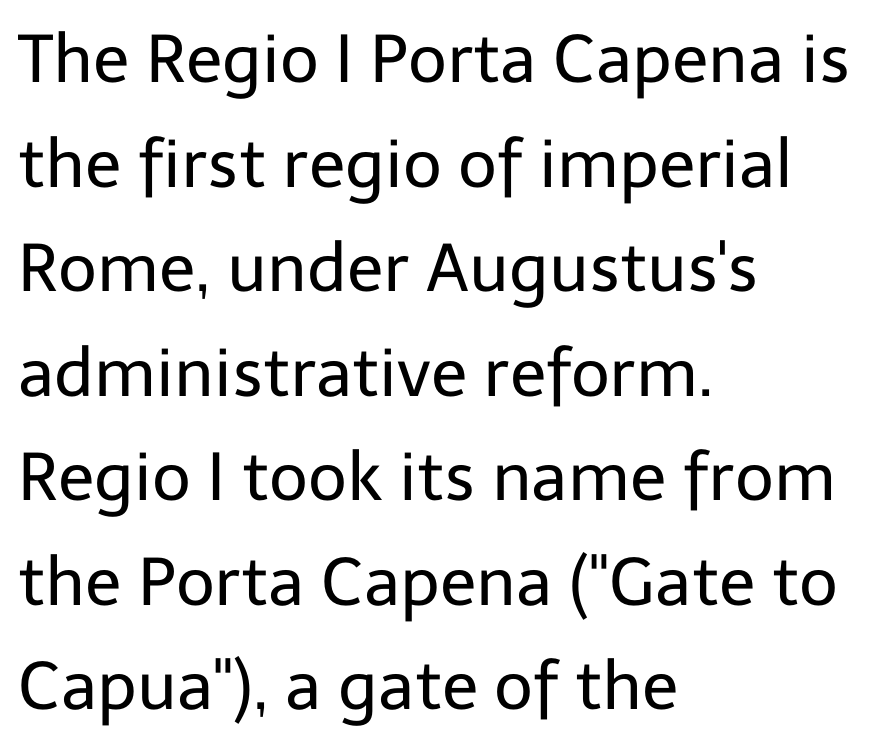
{"serif": "no", "italic": "no", "bold": "no", "weight": "regular", "width": "normal", "stroke_contrast": "low", "x_height": "medium", "monospaced": "no", "underline": "no", "align": "left", "line_spacing": "normal", "line_spacing_ratio": 1.56, "letter_spacing": "normal", "letter_spacing_em": 0.0, "glyph_px": 67}
